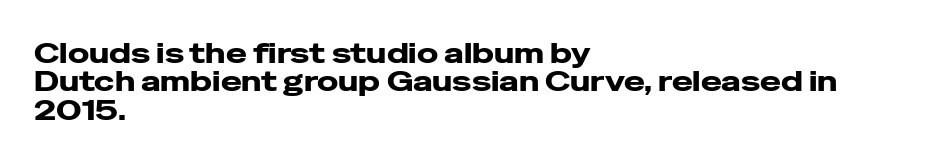
Spacing between characters is what you'd get straight out of the box. This sample uses a sans-serif face. Do the characters align in a grid? No, the font is proportional. Strong, thick strokes mark this as bold type. Words float on clear page, feet unadorned.
